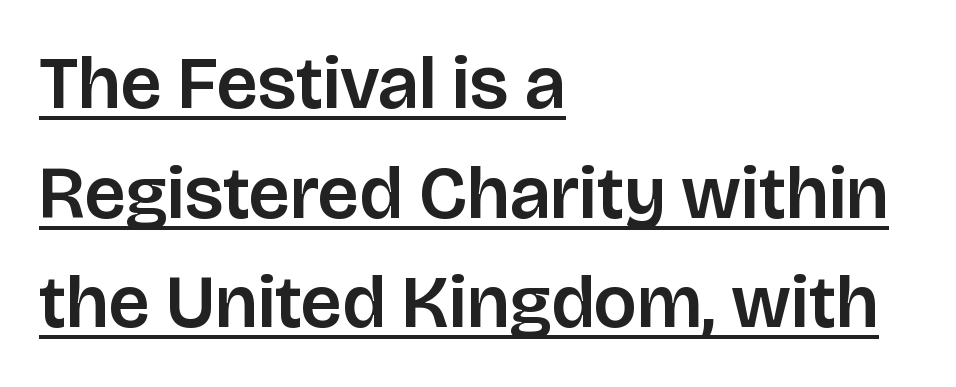
Does extra space separate the letters? No, they use regular spacing. A normal amount of white space separates one row of letters from the next. Here the designer chose a conventional face with non-uniform glyph widths. Tall strokes in this sample are plumb rather than angled.
